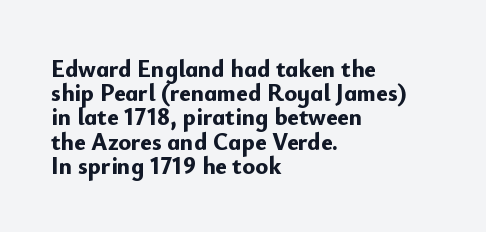
{"italic": "no", "bold": "yes", "underline": "no", "align": "left", "line_spacing": "tight", "line_spacing_ratio": 1.01, "letter_spacing": "normal", "letter_spacing_em": 0.0, "glyph_px": 24}
